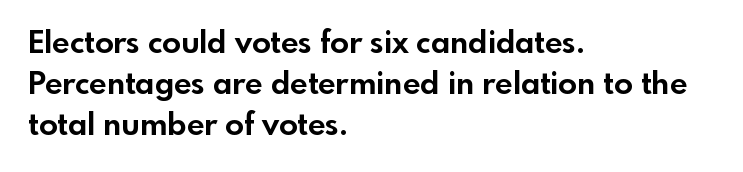
{"serif": "no", "italic": "no", "bold": "yes", "weight": "bold", "width": "normal", "x_height": "small", "monospaced": "no", "underline": "no", "align": "left", "line_spacing": "normal", "line_spacing_ratio": 1.33, "letter_spacing": "normal", "letter_spacing_em": 0.0, "glyph_px": 31}
